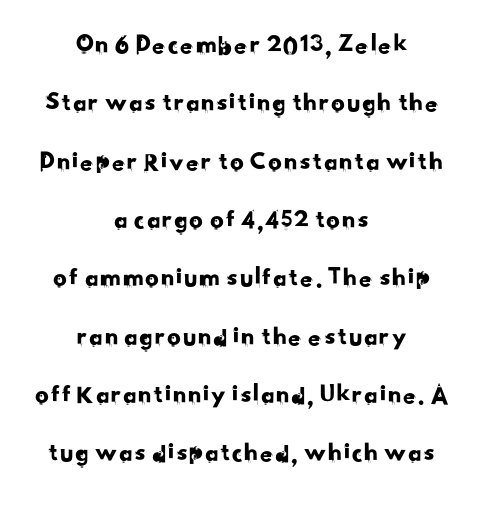
Beneath every word, the page is bare. Each word holds together tightly as a unit, with standard inter-letter gaps. Line starts and ends both wander, symmetrically. The space between consecutive lines is lavish.
